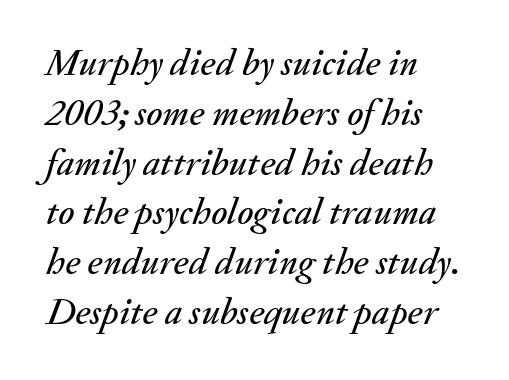
The image shows 38 px text type, italic (leaning right); set left-aligned, normal line spacing (1.31x), normal letter spacing, not underlined; medium stroke contrast and a small x-height.
